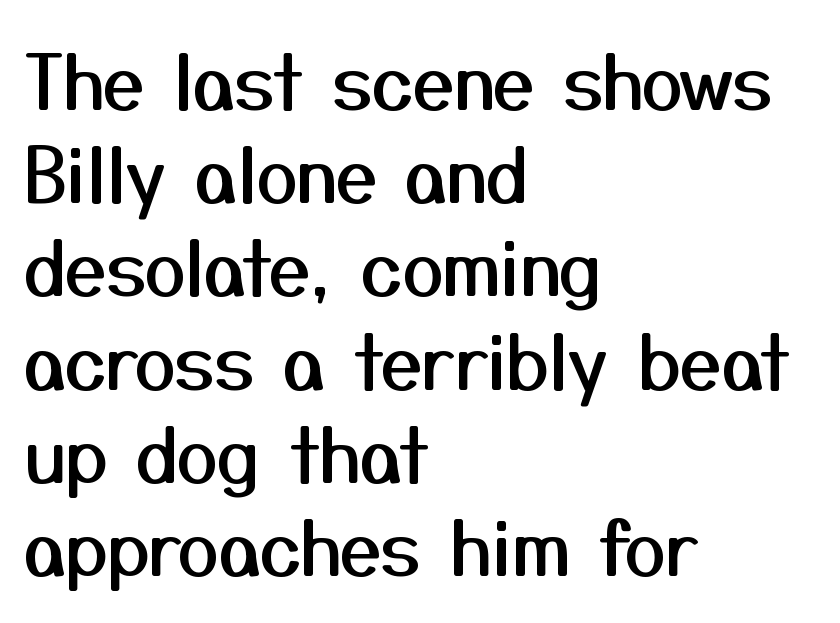
Regular leading. Rule under the text: the space is simply empty. This sample uses plain, unmodified letter spacing. Each line starts at the same left margin while the right side varies. This sample uses a sans-serif face.
